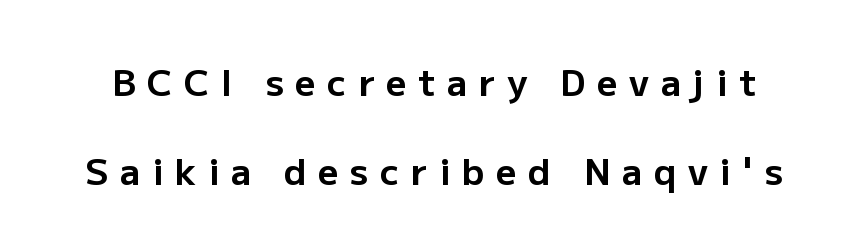
{"serif": "no", "italic": "no", "bold": "yes", "weight": "bold", "width": "normal", "stroke_contrast": "low", "x_height": "medium", "monospaced": "no", "underline": "no", "line_spacing": "loose", "line_spacing_ratio": 2.46, "letter_spacing": "wide", "letter_spacing_em": 0.32, "glyph_px": 36}
